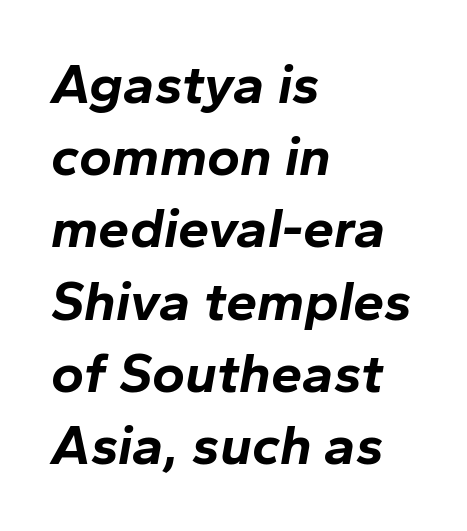
Q: Is the text bold? A: Yes.
Q: Is the text italic (slanted)? A: Yes, it leans right by about 10 degrees.
Q: Is the text underlined? A: No.
Q: How is the paragraph aligned? A: Left-aligned.
Q: Is the spacing between letters normal or unusually wide? A: Normal.
Q: Is the spacing between lines tight, normal or loose? A: Normal.
Q: Width (condensed, normal, or wide)? A: Normal.
Q: Stroke contrast? A: Low.
Q: x-height? A: Medium.
Q: Monospaced? A: No.
